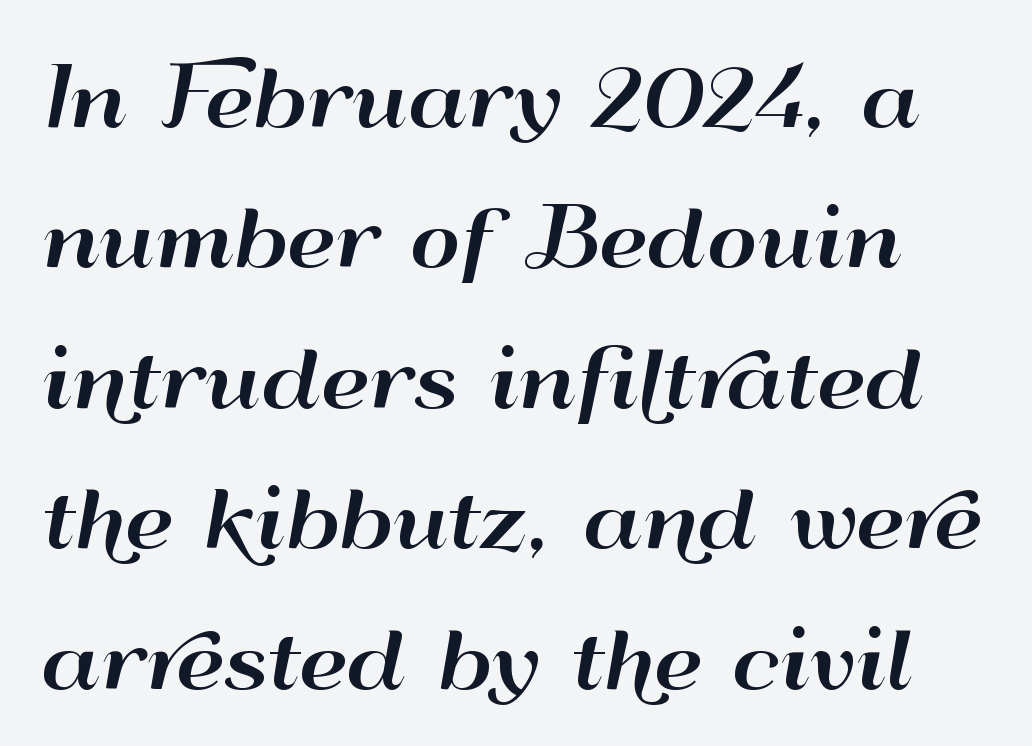
A clean baseline with only descenders dipping below it. The type family on display is of the sans-serif kind. Proportional: the letters do not fall into vertical columns. Each word holds together tightly as a unit, with standard inter-letter gaps.
